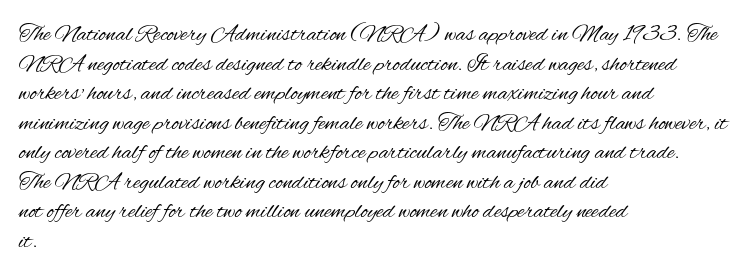
Words appear dense and cohesive because spacing is normal. Stem width sits at or under what a default text font uses. Honestly, there is no underline to notice here at all.
